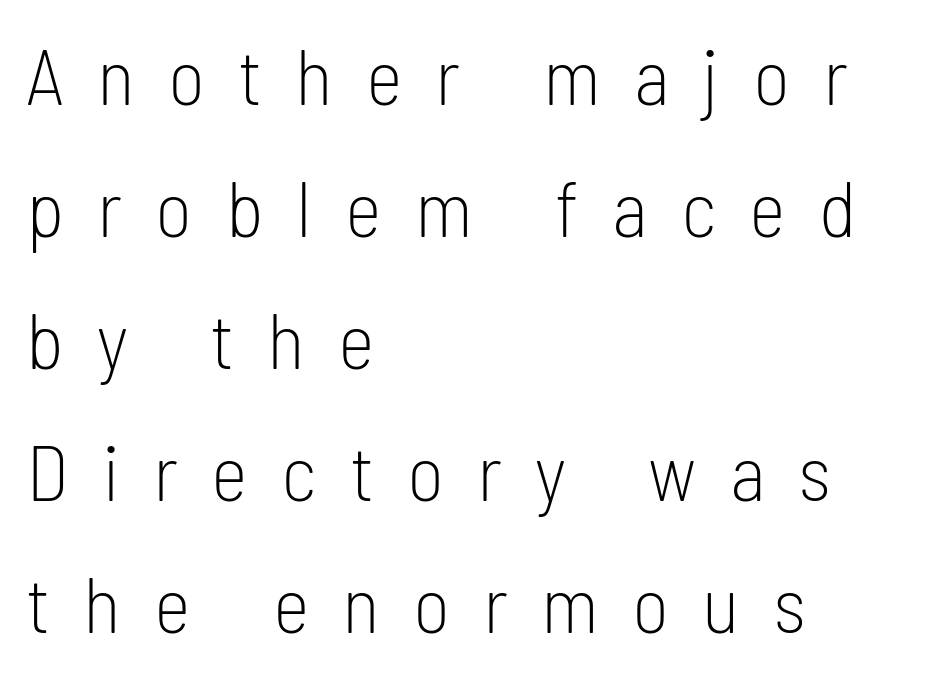
{"serif": "no", "italic": "no", "bold": "no", "weight": "light", "width": "condensed", "stroke_contrast": "low", "x_height": "medium", "monospaced": "no", "underline": "no", "align": "left", "line_spacing": "normal", "line_spacing_ratio": 1.67, "letter_spacing": "wide", "letter_spacing_em": 0.42, "glyph_px": 79}
